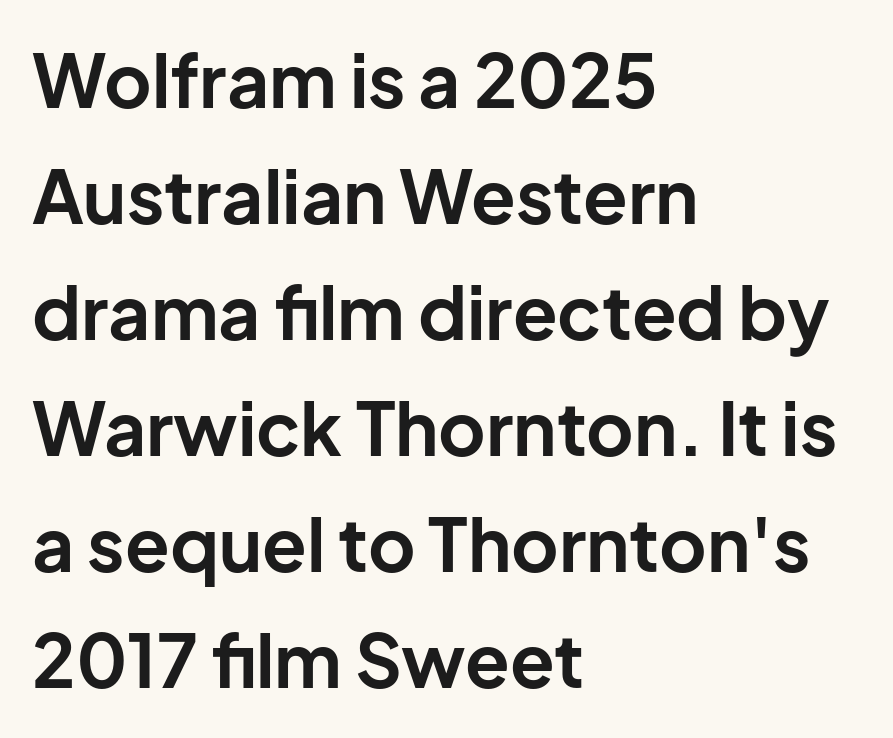
Q: Is the text bold? A: Yes.
Q: Is the text italic (slanted)? A: No, it is upright.
Q: Is the typeface a serif or a sans-serif typeface? A: Sans-serif.
Q: Is the text underlined? A: No.
Q: How is the paragraph aligned? A: Left-aligned.
Q: Is the spacing between letters normal or unusually wide? A: Normal.
Q: Is the spacing between lines tight, normal or loose? A: Normal.
Q: Width (condensed, normal, or wide)? A: Normal.
Q: Stroke contrast? A: Low.
Q: x-height? A: Medium.
Q: Monospaced? A: No.
